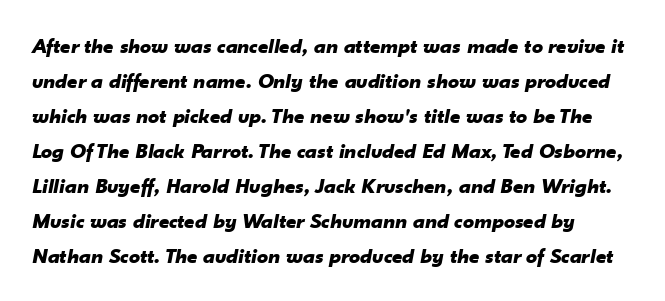
Style check: oblique. Regarding leading, the lines here are spaced in the standard way. The specimen omits any rule beneath the text block's lines. Each glyph is drawn with heavy, bold strokes.
